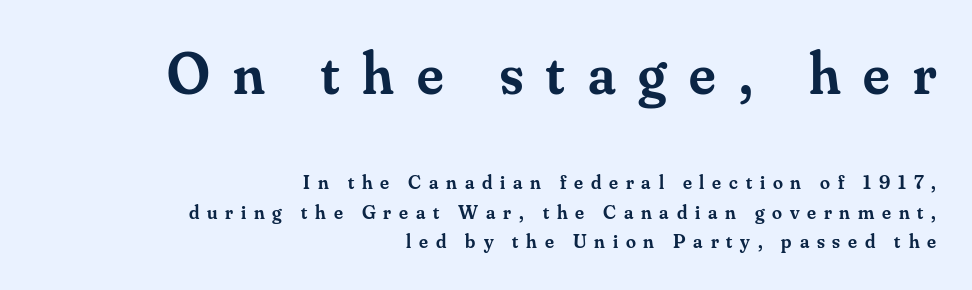
The tracking jumps out immediately: characters are airy and widely separated. Between these two stacked blocks, the higher one wins on size. Regular leading. Tall strokes in this sample are plumb rather than angled. Looks like regular typesetting: each glyph gets only the width it needs.
